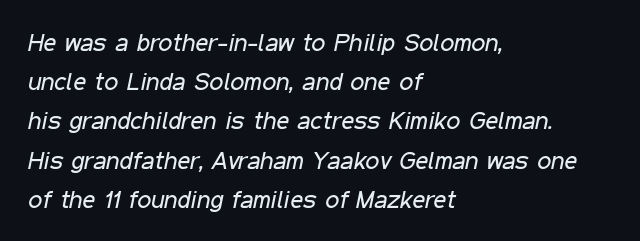
Q: Is the text bold? A: No.
Q: Is the text italic (slanted)? A: Yes, it leans right by about 11 degrees.
Q: Is the text underlined? A: No.
Q: How is the paragraph aligned? A: Left-aligned.
Q: Is the spacing between letters normal or unusually wide? A: Normal.
Q: Is the spacing between lines tight, normal or loose? A: Normal.
